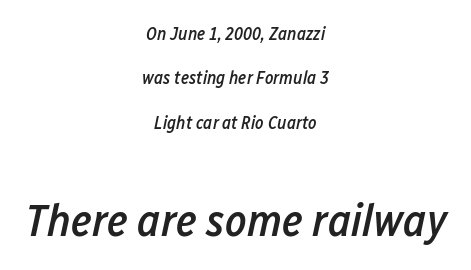
Q: Is the text bold? A: Semi-bold.
Q: Is the text italic (slanted)? A: Yes, it leans right by about 12 degrees.
Q: Is the text underlined? A: No.
Q: How is the paragraph aligned? A: Centered.
Q: Is the spacing between letters normal or unusually wide? A: Normal.
Q: Is the spacing between lines tight, normal or loose? A: Loose.
Q: Which block of text is set in a larger size, the first (top) or the second (bottom)? A: The second (bottom) one.
Q: Width (condensed, normal, or wide)? A: Condensed.
Q: Stroke contrast? A: Low.
Q: x-height? A: Medium.
Q: Monospaced? A: No.
